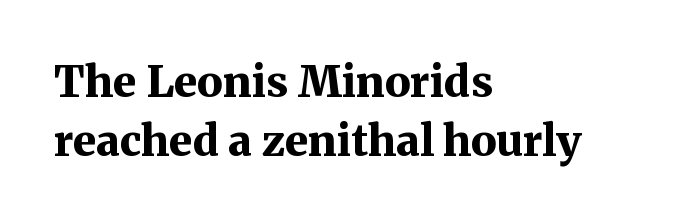
The image shows 43 px bold serif type, upright; set left-aligned, normal line spacing (1.37x), normal letter spacing, not underlined; medium stroke contrast and a medium x-height.
